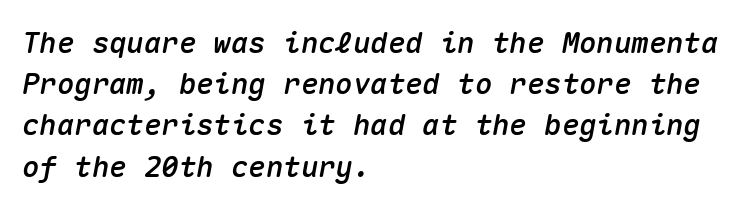
Q: Is the text italic (slanted)? A: Yes, it leans right by about 10 degrees.
Q: Is the text underlined? A: No.
Q: How is the paragraph aligned? A: Left-aligned.
Q: Is the spacing between letters normal or unusually wide? A: Normal.
Q: Is the spacing between lines tight, normal or loose? A: Normal.
Q: Width (condensed, normal, or wide)? A: Normal.
Q: Stroke contrast? A: Medium.
Q: x-height? A: Medium.
Q: Monospaced? A: Yes.
